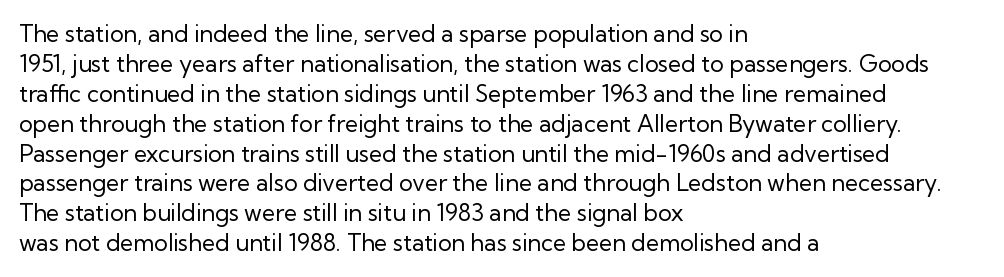
Q: Is the text bold? A: No.
Q: Is the text italic (slanted)? A: No, it is upright.
Q: Is the text underlined? A: No.
Q: How is the paragraph aligned? A: Left-aligned.
Q: Is the spacing between letters normal or unusually wide? A: Normal.
Q: Is the spacing between lines tight, normal or loose? A: Normal.
